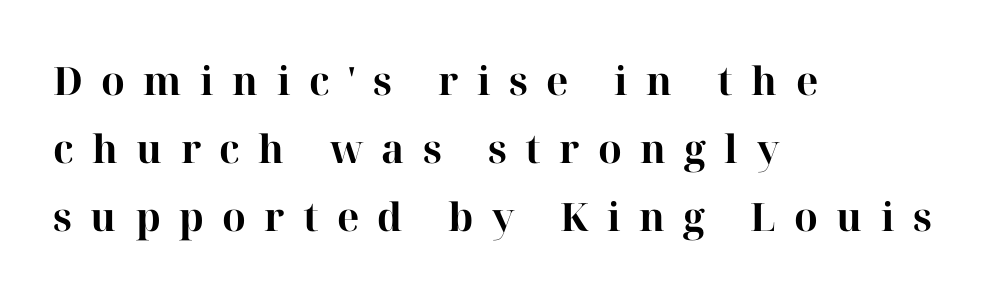
The image shows 39 px bold serif type, upright; set left-aligned, line spacing 1.75x, unusually wide letter spacing (+0.47 em), not underlined; high stroke contrast and a medium x-height.
